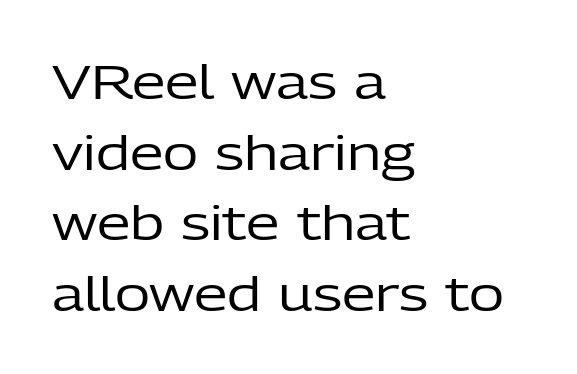
Q: Is the text bold? A: No.
Q: Is the text italic (slanted)? A: No, it is upright.
Q: Is the typeface a serif or a sans-serif typeface? A: Sans-serif.
Q: Is the text underlined? A: No.
Q: How is the paragraph aligned? A: Left-aligned.
Q: Is the spacing between letters normal or unusually wide? A: Normal.
Q: Is the spacing between lines tight, normal or loose? A: Normal.
Q: Width (condensed, normal, or wide)? A: Normal.
Q: Stroke contrast? A: Low.
Q: x-height? A: Medium.
Q: Monospaced? A: No.
